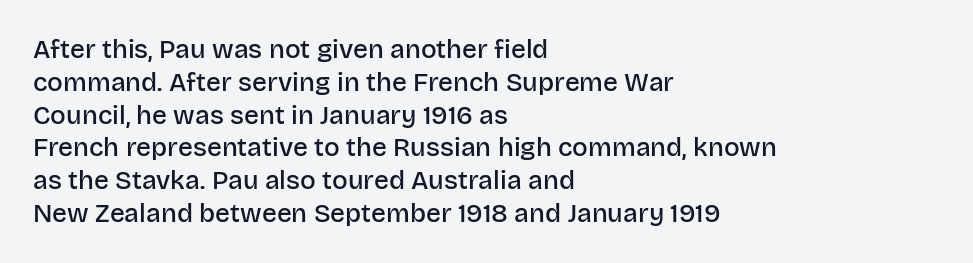
The image shows 26 px text type, upright; set left-aligned, normal line spacing (1.26x), normal letter spacing, not underlined.
